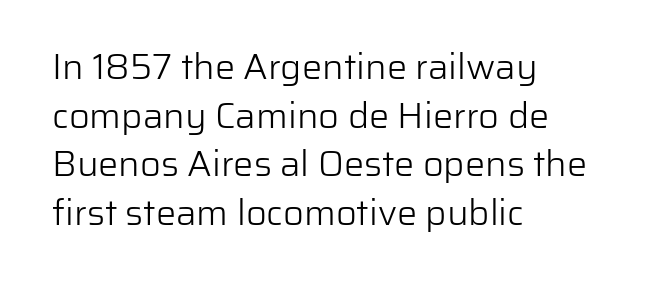
Q: Is the text bold? A: No.
Q: Is the text italic (slanted)? A: No, it is upright.
Q: Is the typeface a serif or a sans-serif typeface? A: Sans-serif.
Q: Is the text underlined? A: No.
Q: How is the paragraph aligned? A: Left-aligned.
Q: Is the spacing between letters normal or unusually wide? A: Normal.
Q: Is the spacing between lines tight, normal or loose? A: Normal.
Q: Width (condensed, normal, or wide)? A: Normal.
Q: Stroke contrast? A: Low.
Q: x-height? A: Medium.
Q: Monospaced? A: No.
